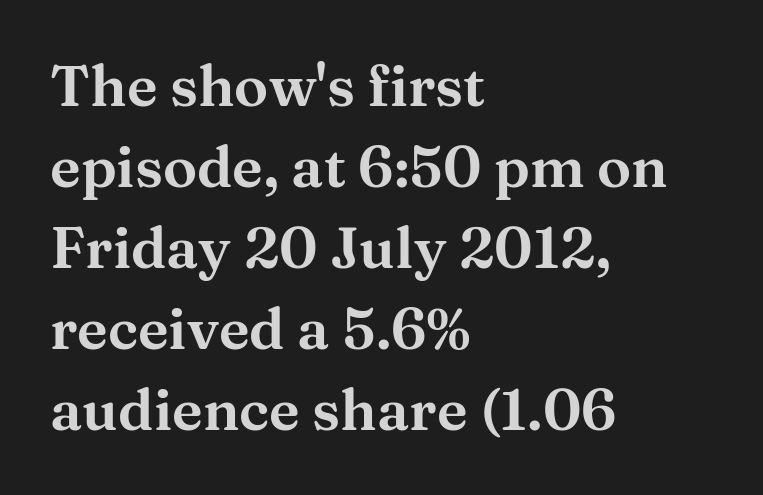
{"serif": "yes", "italic": "no", "width": "wide", "stroke_contrast": "medium", "x_height": "medium", "monospaced": "no", "underline": "no", "align": "left", "line_spacing": "normal", "line_spacing_ratio": 1.42, "letter_spacing": "normal", "letter_spacing_em": 0.0, "glyph_px": 57}
